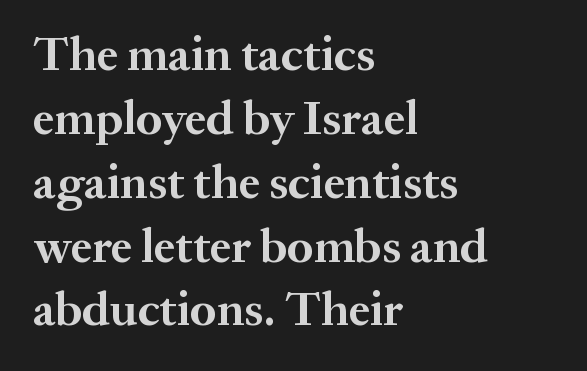
The image shows 48 px bold serif type, upright; set left-aligned, normal line spacing (1.33x), normal letter spacing, not underlined; medium stroke contrast and a medium x-height.
